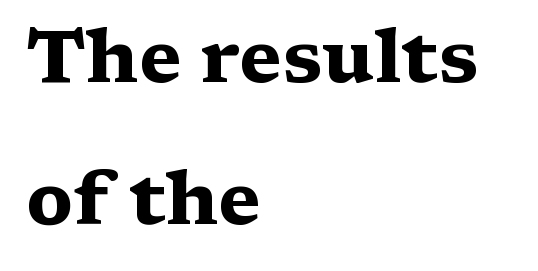
The image shows 75 px heavy, wide serif type, upright; set left-aligned, loose line spacing (1.9x), normal letter spacing, not underlined; medium stroke contrast and a medium x-height.
